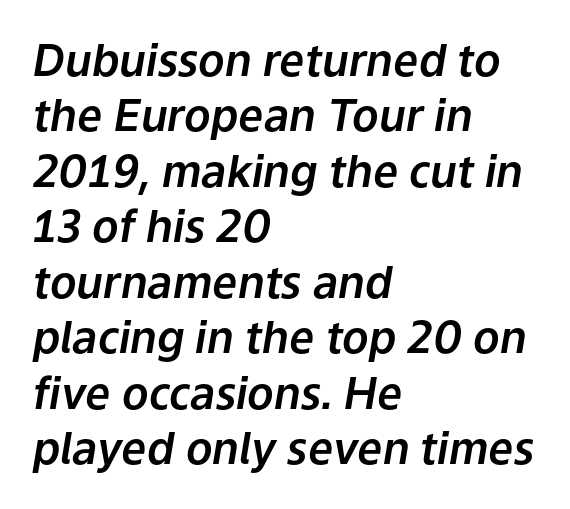
{"italic": "yes", "lean": "right", "slant_degrees": 9, "width": "normal", "stroke_contrast": "low", "x_height": "medium", "monospaced": "no", "underline": "no", "align": "left", "line_spacing": "normal", "line_spacing_ratio": 1.26, "letter_spacing": "normal", "letter_spacing_em": 0.0, "glyph_px": 44}
